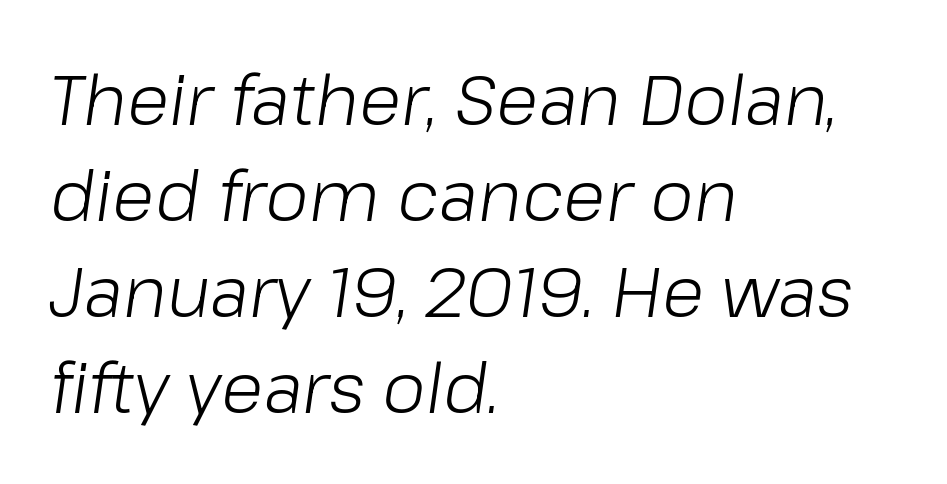
{"italic": "yes", "lean": "right", "slant_degrees": 8, "bold": "no", "weight": "light", "width": "normal", "stroke_contrast": "low", "x_height": "medium", "monospaced": "no", "underline": "no", "align": "left", "line_spacing": "normal", "line_spacing_ratio": 1.37, "letter_spacing": "normal", "letter_spacing_em": 0.0, "glyph_px": 70}
